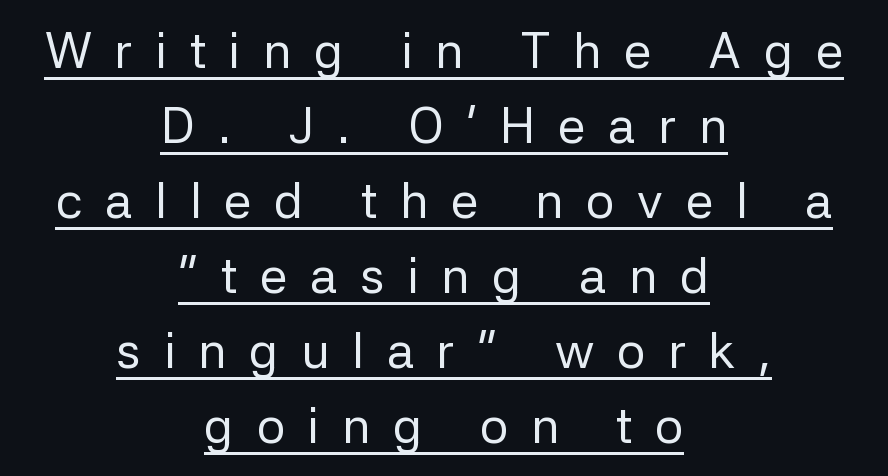
The image shows 50 px regular-weight sans-serif type, upright; set centered, normal line spacing (1.5x), unusually wide letter spacing (+0.45 em), underlined; low stroke contrast and a medium x-height.
